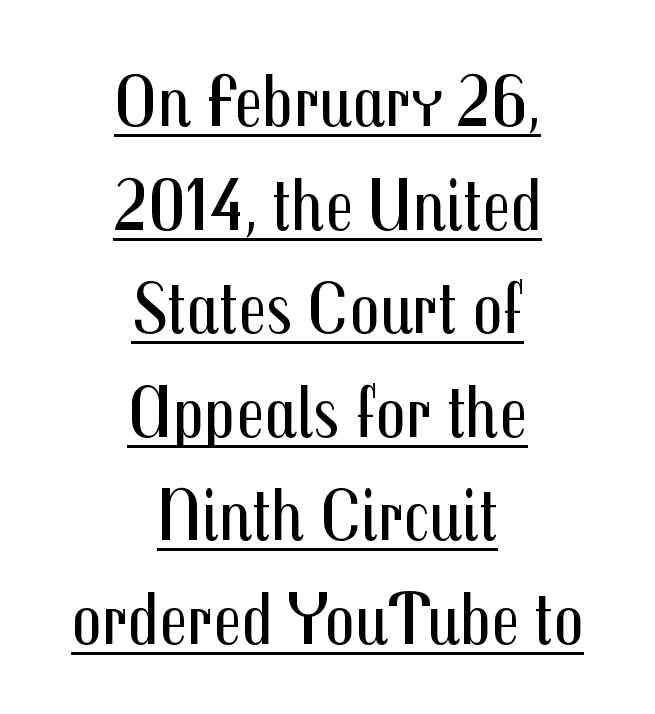
Q: Is the text bold? A: No.
Q: Is the text italic (slanted)? A: No, it is upright.
Q: Is the typeface a serif or a sans-serif typeface? A: Sans-serif.
Q: Is the text underlined? A: Yes.
Q: How is the paragraph aligned? A: Centered.
Q: Is the spacing between letters normal or unusually wide? A: Normal.
Q: Is the spacing between lines tight, normal or loose? A: Normal.
Q: Width (condensed, normal, or wide)? A: Condensed.
Q: Stroke contrast? A: Medium.
Q: x-height? A: Medium.
Q: Monospaced? A: No.
